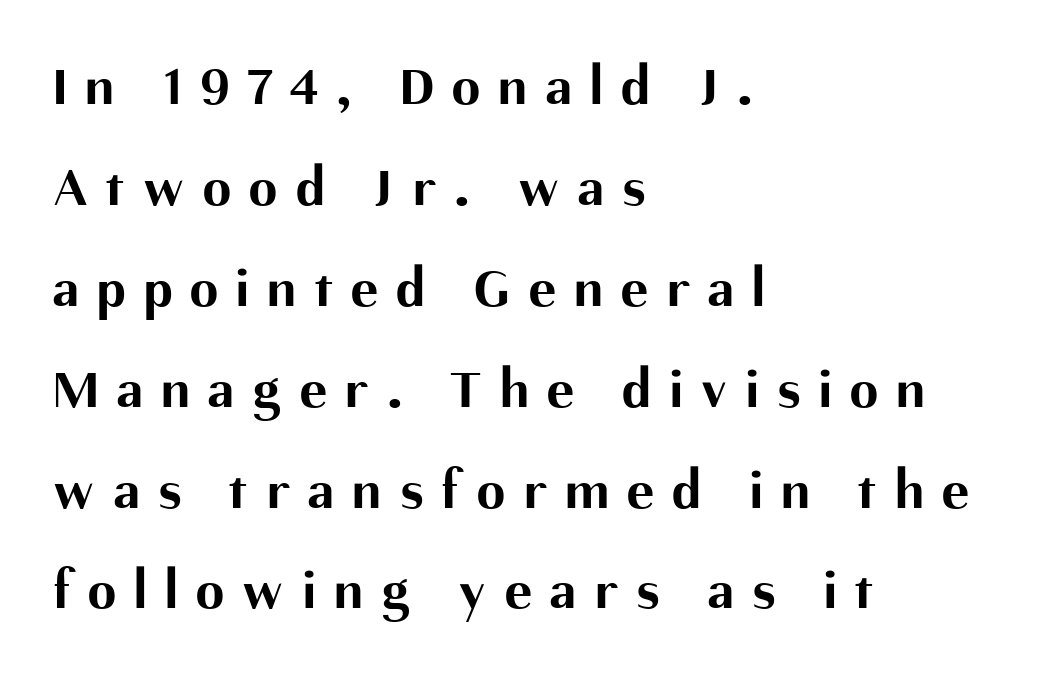
Quick note: not italic, upright. Quick note: underline off. How are the letters spaced? Widely, with obvious added tracking. The face used here is proportionally spaced, like ordinary book or web type. Are there feet on the stems? There aren't — it's a sans. The rendering uses a bold face; every stroke is thick and dark.
